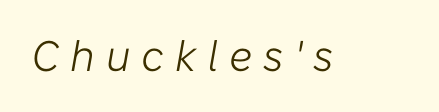
The image shows 43 px light type, italic (leaning right); set unusually wide letter spacing (+0.26 em), not underlined; low stroke contrast and a medium x-height.
